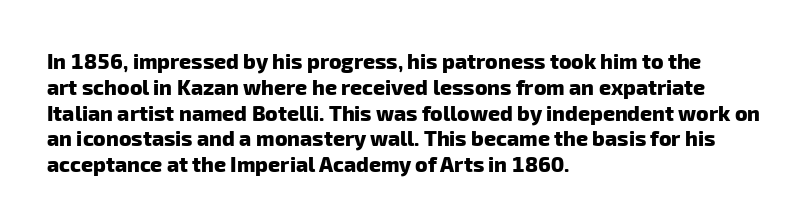
Q: Is the text bold? A: Yes.
Q: Is the text underlined? A: No.
Q: How is the paragraph aligned? A: Left-aligned.
Q: Is the spacing between letters normal or unusually wide? A: Normal.
